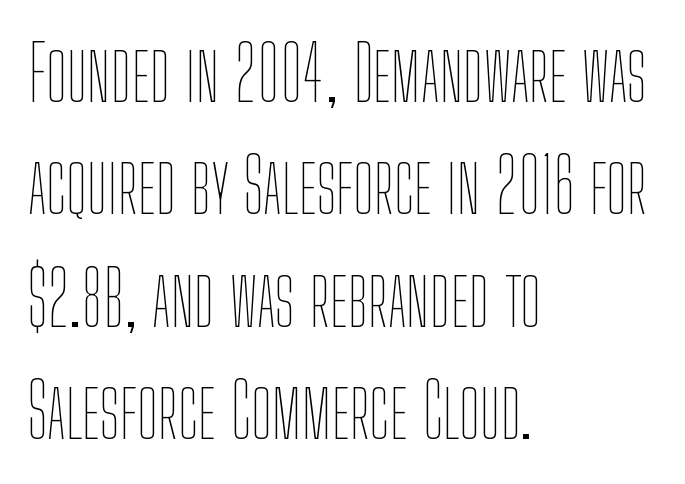
The image shows 75 px thin, condensed type, upright; set left-aligned, normal line spacing (1.5x), normal letter spacing, not underlined; low stroke contrast and a medium x-height.
